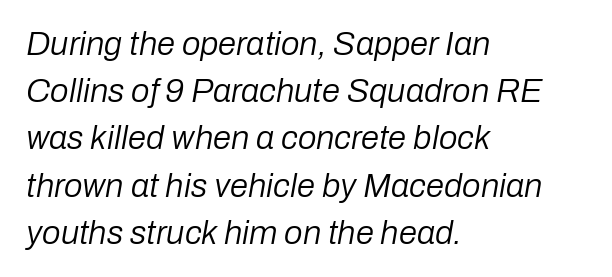
The image shows 33 px regular-weight type, italic (leaning right); set left-aligned, normal line spacing (1.43x), normal letter spacing, not underlined; low stroke contrast and a medium x-height.
